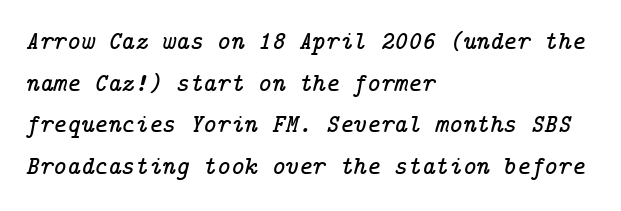
Q: Is the text italic (slanted)? A: Yes, it leans right by about 14 degrees.
Q: Is the text underlined? A: No.
Q: How is the paragraph aligned? A: Left-aligned.
Q: Is the spacing between letters normal or unusually wide? A: Normal.
Q: Is the spacing between lines tight, normal or loose? A: Normal.
